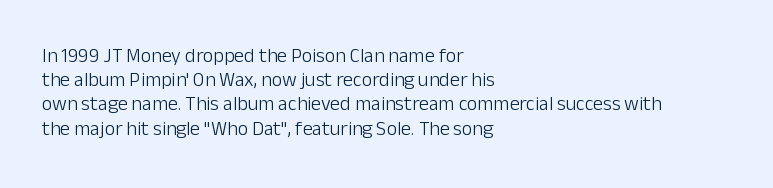
Tall strokes in this sample are plumb rather than angled. Decoration check: the copy has no underline. Words appear dense and cohesive because spacing is normal. The typesetter chose a ragged-right arrangement here.
